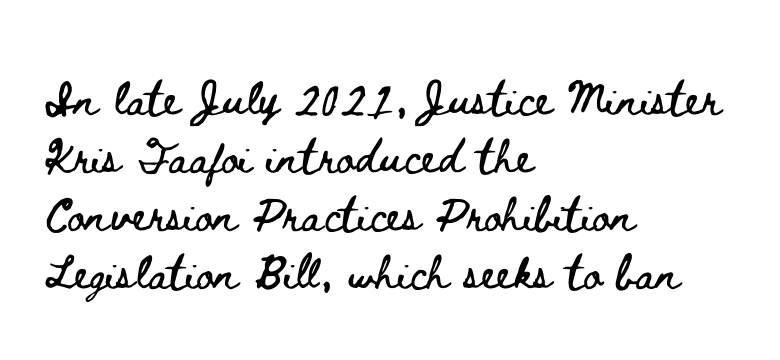
Q: Is the text italic (slanted)? A: Yes.
Q: Is the text underlined? A: No.
Q: How is the paragraph aligned? A: Left-aligned.
Q: Is the spacing between letters normal or unusually wide? A: Normal.
Q: Is the spacing between lines tight, normal or loose? A: Normal.
Q: Width (condensed, normal, or wide)? A: Wide.
Q: Stroke contrast? A: Low.
Q: x-height? A: Small.
Q: Monospaced? A: No.
